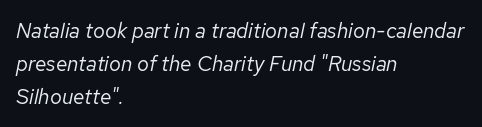
{"italic": "yes", "lean": "right", "slant_degrees": 12, "bold": "no", "underline": "no", "align": "left", "line_spacing": "normal", "line_spacing_ratio": 1.56, "letter_spacing": "normal", "letter_spacing_em": 0.0, "glyph_px": 21}
